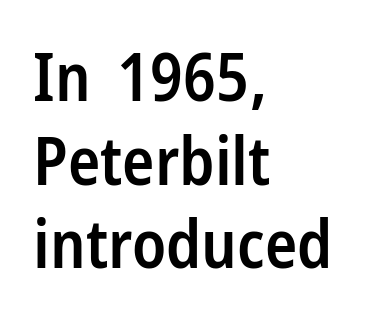
The image shows 67 px semibold, condensed sans-serif type, upright; set left-aligned, normal line spacing (1.25x), normal letter spacing, not underlined; low stroke contrast and a medium x-height.
